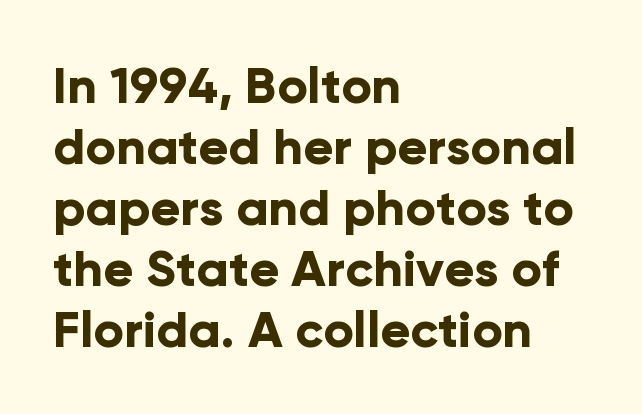
{"serif": "no", "italic": "no", "bold": "yes", "weight": "bold", "width": "normal", "stroke_contrast": "low", "x_height": "medium", "monospaced": "no", "underline": "no", "align": "left", "line_spacing_ratio": 1.22, "letter_spacing": "normal", "letter_spacing_em": 0.0, "glyph_px": 50}
